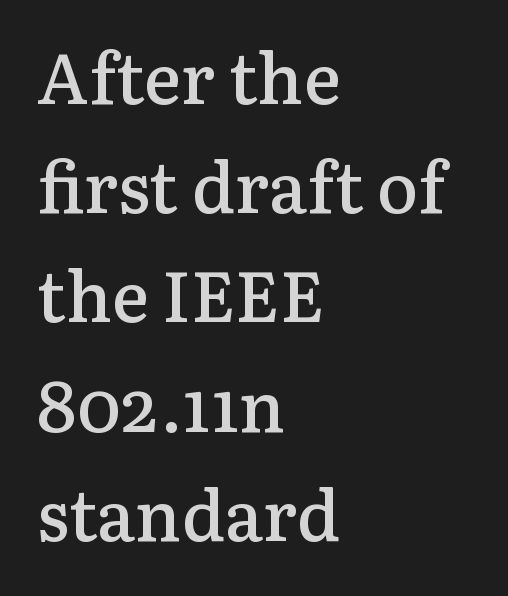
The image shows 70 px semibold serif type, upright; set left-aligned, normal line spacing (1.56x), normal letter spacing, not underlined; low stroke contrast and a medium x-height.
